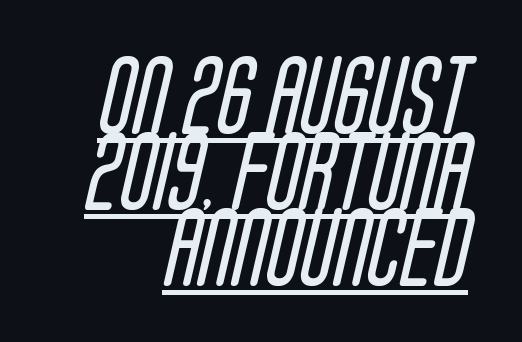
{"serif": "no", "bold": "no", "weight": "regular", "width": "condensed", "stroke_contrast": "low", "x_height": "large", "monospaced": "no", "underline": "yes", "align": "right", "line_spacing": "tight", "line_spacing_ratio": 0.96, "letter_spacing": "normal", "letter_spacing_em": 0.0, "glyph_px": 79}
